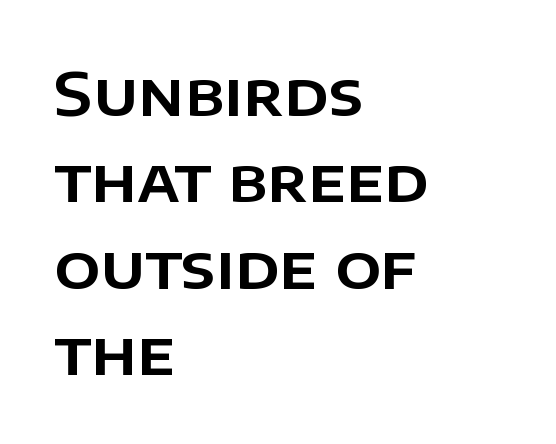
Q: Is the text italic (slanted)? A: No, it is upright.
Q: Is the typeface a serif or a sans-serif typeface? A: Sans-serif.
Q: Is the text underlined? A: No.
Q: How is the paragraph aligned? A: Left-aligned.
Q: Is the spacing between letters normal or unusually wide? A: Normal.
Q: Is the spacing between lines tight, normal or loose? A: Normal.
Q: Width (condensed, normal, or wide)? A: Normal.
Q: Stroke contrast? A: Low.
Q: x-height? A: Large.
Q: Monospaced? A: No.
